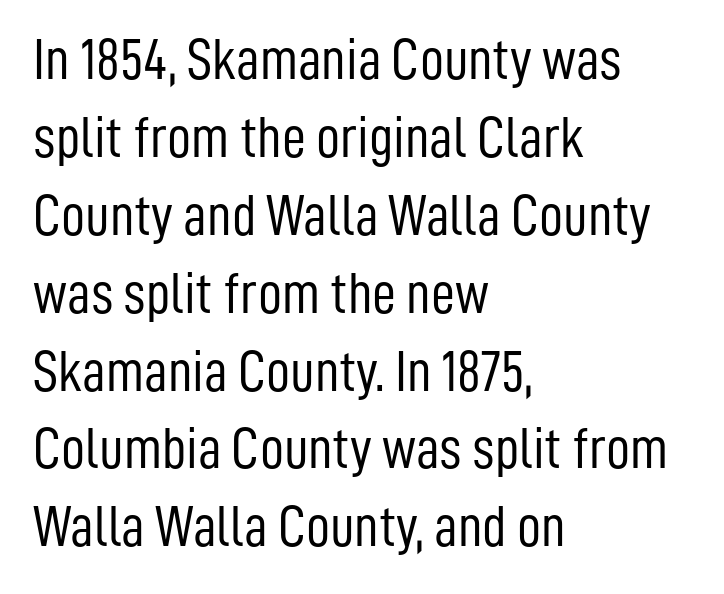
{"serif": "no", "italic": "no", "bold": "no", "weight": "light", "width": "condensed", "stroke_contrast": "low", "x_height": "medium", "monospaced": "no", "underline": "no", "align": "left", "line_spacing": "normal", "line_spacing_ratio": 1.32, "letter_spacing": "normal", "letter_spacing_em": 0.0, "glyph_px": 59}
